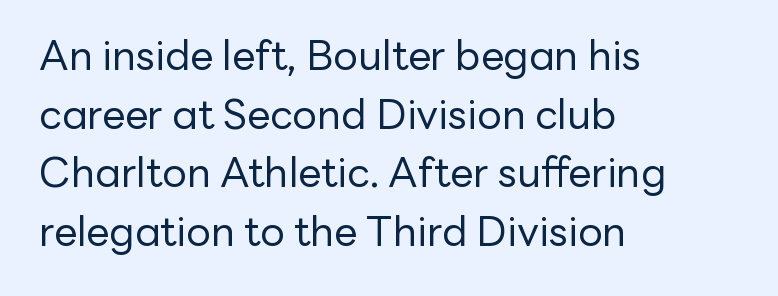
The typesetter chose a ragged-right arrangement here. The passage shown is typeset with a sans-serif family. Stems and bowls with no extra thickness — not bold. Letters rest on an invisible, unmarked baseline. Style check: upright.
